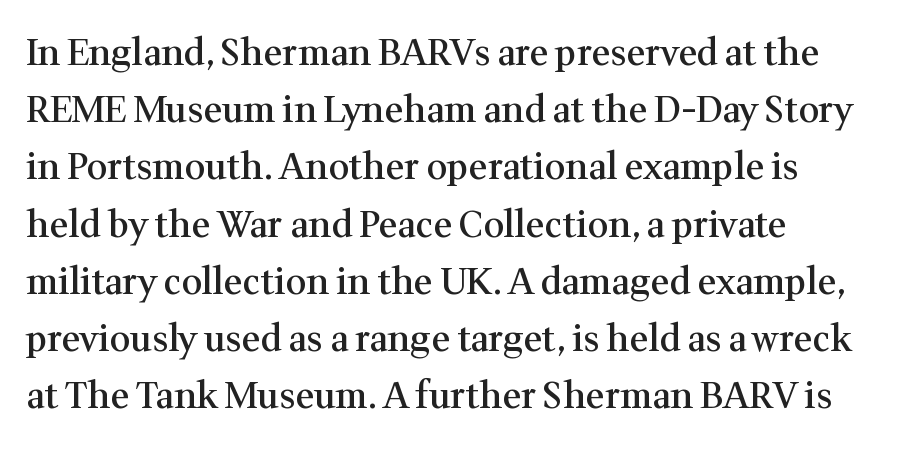
The image shows 36 px semibold serif type, upright; set left-aligned, normal line spacing (1.59x), normal letter spacing, not underlined; medium stroke contrast and a medium x-height.
